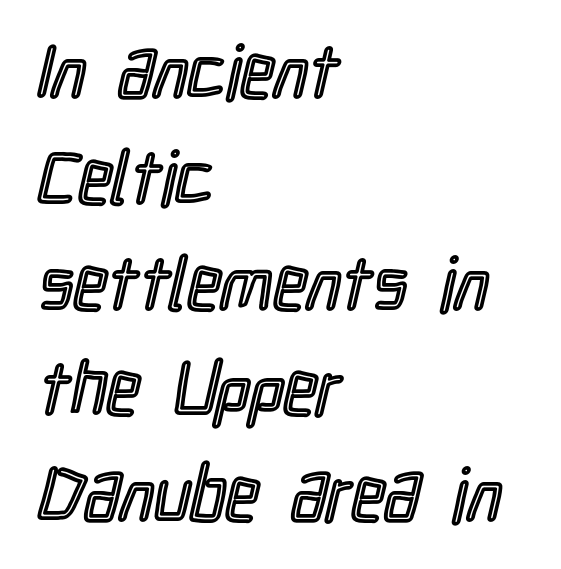
The image shows 74 px condensed type; set left-aligned, normal line spacing (1.43x), normal letter spacing, not underlined; a medium x-height.
